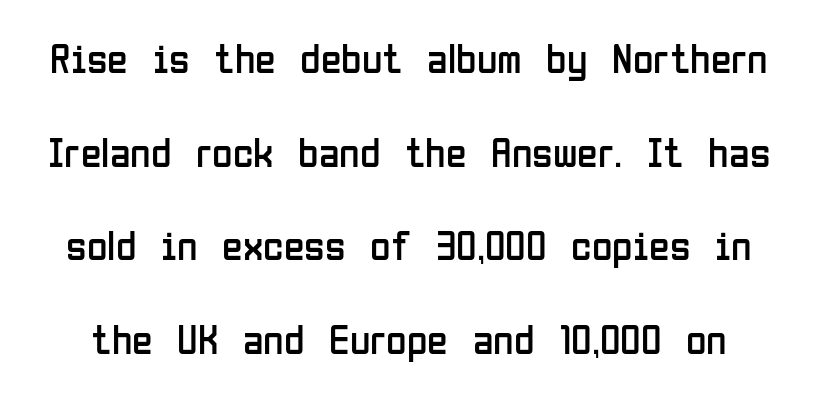
The image shows 42 px regular-weight, condensed sans-serif type, upright; set loose line spacing (2.23x), normal letter spacing, not underlined; low stroke contrast and a medium x-height.
